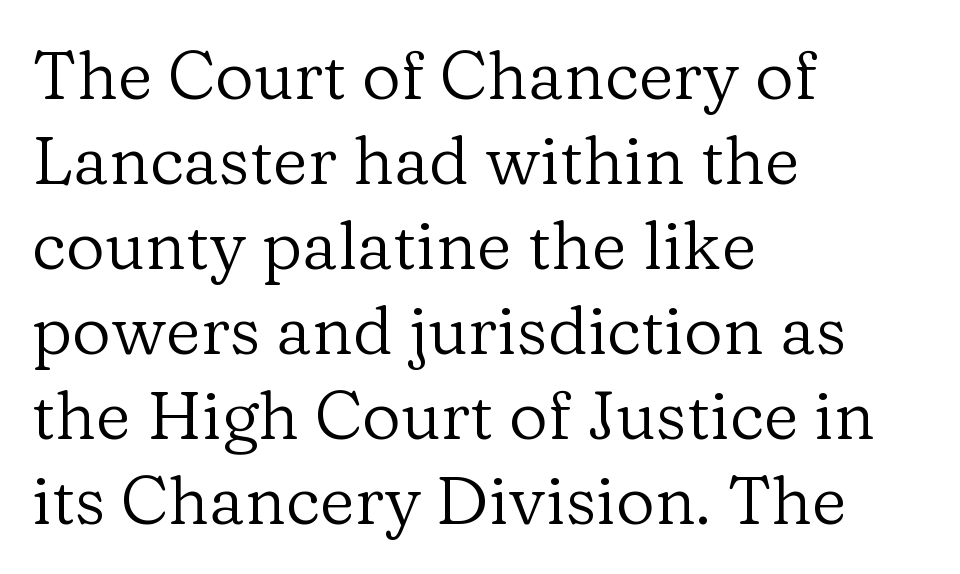
Q: Is the text bold? A: No.
Q: Is the text italic (slanted)? A: No, it is upright.
Q: Is the typeface a serif or a sans-serif typeface? A: Serif.
Q: Is the text underlined? A: No.
Q: How is the paragraph aligned? A: Left-aligned.
Q: Is the spacing between letters normal or unusually wide? A: Normal.
Q: Is the spacing between lines tight, normal or loose? A: Normal.
Q: Width (condensed, normal, or wide)? A: Normal.
Q: Stroke contrast? A: Low.
Q: x-height? A: Medium.
Q: Monospaced? A: No.
